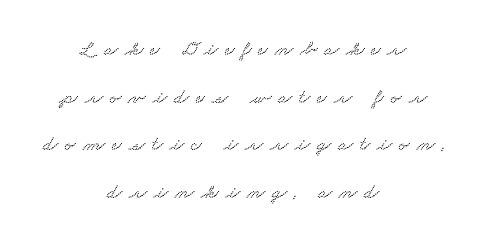
No word sits above an underline. What's the leading like? Stretched, with rows far apart. Honestly, the letter spacing is so wide it's the main thing you notice. Short and long lines alike share a common midpoint.
